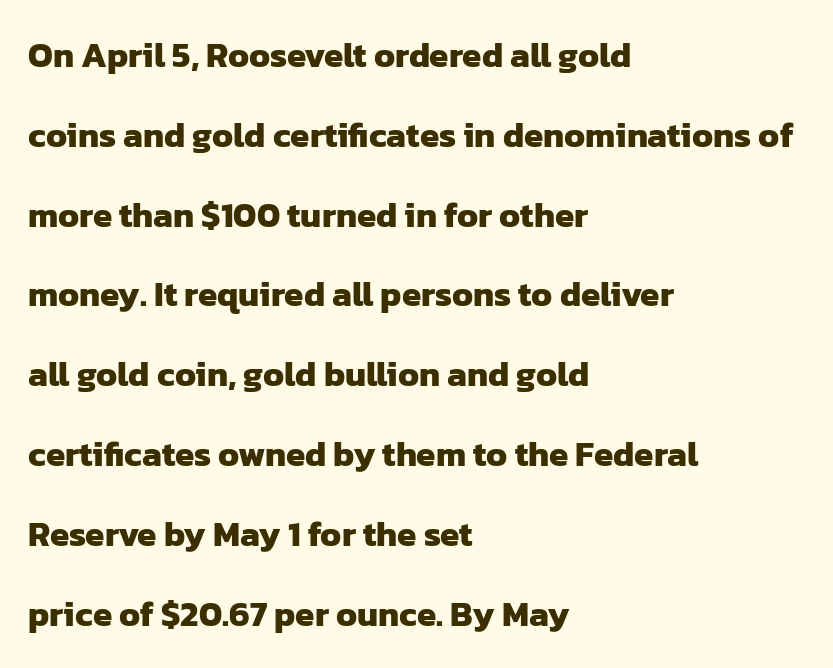
Q: Is the text bold? A: Yes.
Q: Is the typeface a serif or a sans-serif typeface? A: Sans-serif.
Q: Is the text underlined? A: No.
Q: How is the paragraph aligned? A: Left-aligned.
Q: Is the spacing between letters normal or unusually wide? A: Normal.
Q: Is the spacing between lines tight, normal or loose? A: Loose.
Q: Width (condensed, normal, or wide)? A: Normal.
Q: Stroke contrast? A: Low.
Q: x-height? A: Medium.
Q: Monospaced? A: No.
